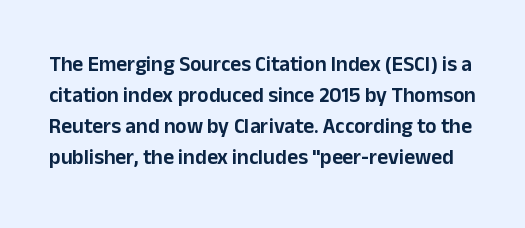
The image shows 21 px text type, upright; set normal line spacing (1.47x), normal letter spacing, not underlined.
